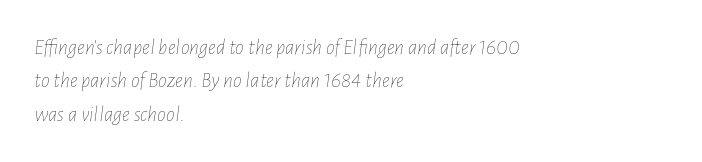
Q: Is the text bold? A: No.
Q: Is the text italic (slanted)? A: Yes, it leans right by about 7 degrees.
Q: Is the text underlined? A: No.
Q: How is the paragraph aligned? A: Left-aligned.
Q: Is the spacing between letters normal or unusually wide? A: Normal.
Q: Is the spacing between lines tight, normal or loose? A: Normal.
